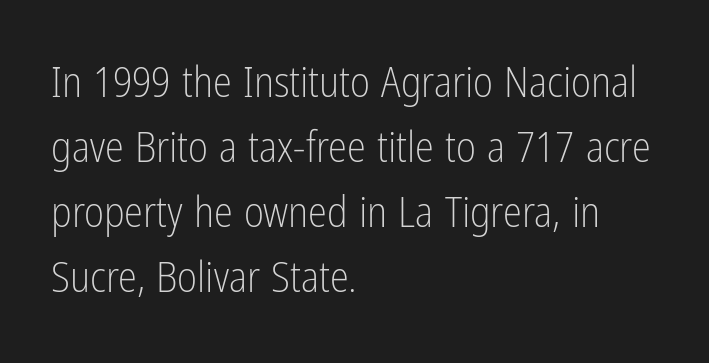
The font family rendered here belongs to the sans-serif group. Spacing verdict: proportional, widths tailored to each character. These glyphs show unthickened strokes, regular width or finer. The foot of each line stays bare and open. Posture: straight, roman, zero tilt.
